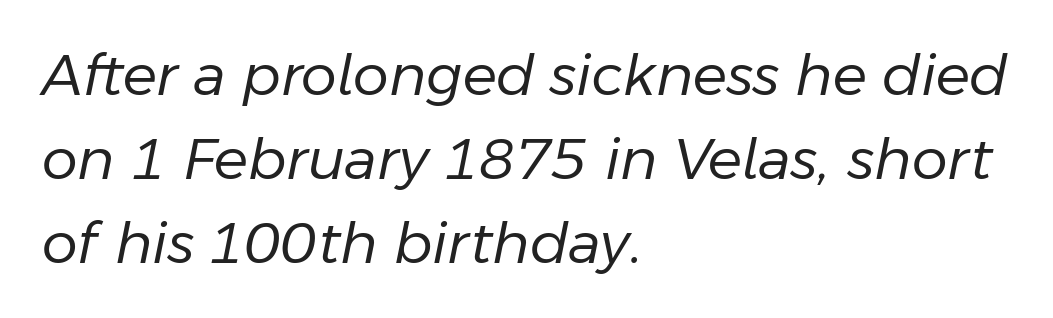
The image shows 57 px regular-weight type, italic (leaning right); set left-aligned, normal line spacing (1.47x), normal letter spacing, not underlined; low stroke contrast and a medium x-height.
